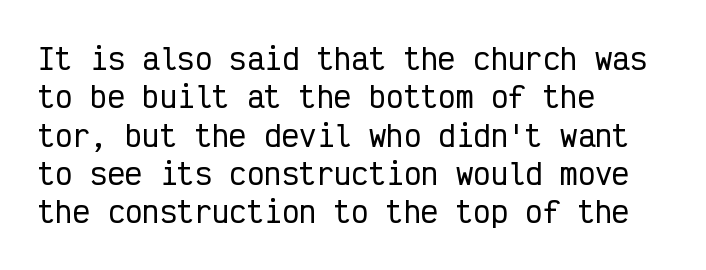
{"serif": "no", "italic": "no", "width": "condensed", "stroke_contrast": "low", "x_height": "medium", "monospaced": "yes", "underline": "no", "align": "left", "line_spacing": "normal", "line_spacing_ratio": 1.32, "letter_spacing": "normal", "letter_spacing_em": 0.0, "glyph_px": 29}
